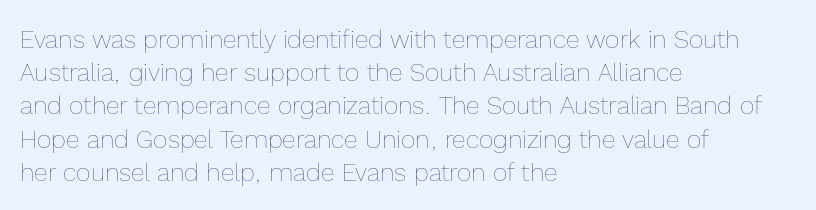
These lines sit exactly where default settings would place them. Decoration check: the copy has no underline. The typeface has the unassuming heft of standard copy or less. Horizontal alignment here is leftward, the default for most running prose.
